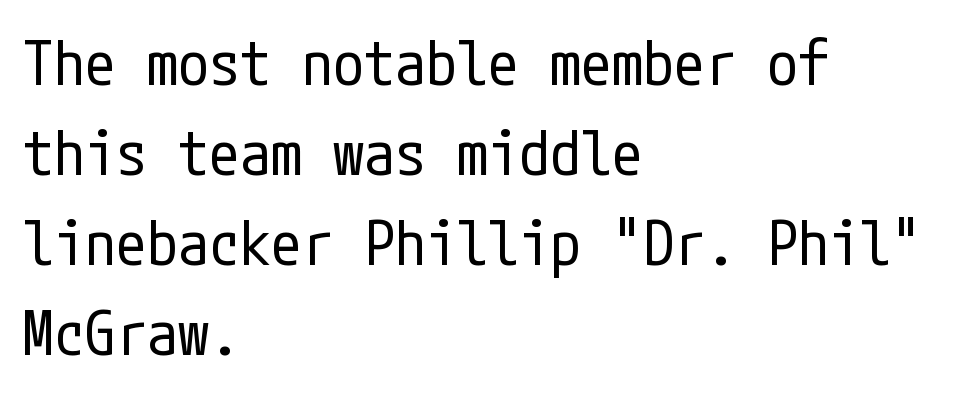
The weight tops out at a normal text grade. The lettering holds an erect, upright posture throughout. Characters follow at the spacing the type designer built in. How would I describe the line gaps? Plain and ordinary. The zone under the glyphs is completely vacant.
